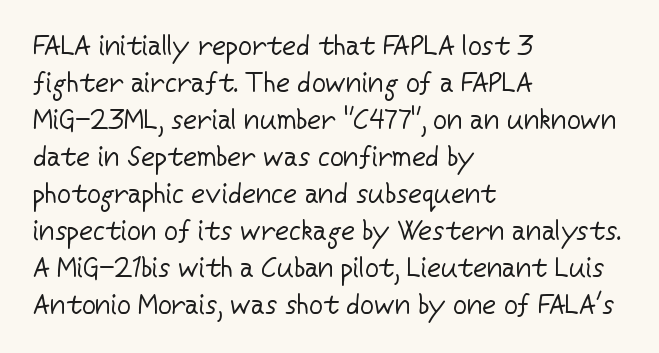
Reading down the block, your eye returns to a fixed left position each line. Tall strokes in this sample are plumb rather than angled. The rendering uses a moderate line-height, typical for paragraphs. This is not heavy type; no bold has been used. Any mark beneath the type? The region is blank. Each word holds together tightly as a unit, with standard inter-letter gaps.
